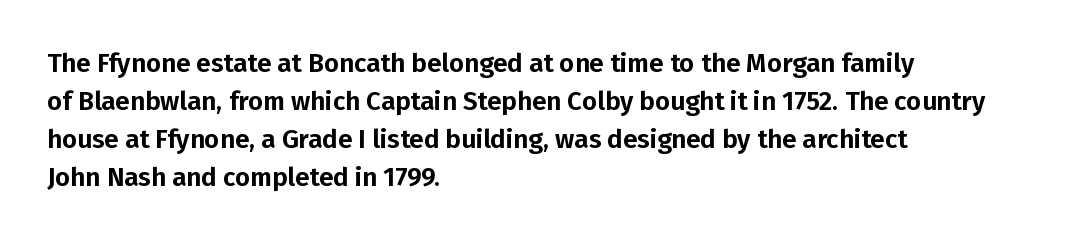
The image shows 26 px text type, upright; set left-aligned, normal line spacing (1.46x), normal letter spacing, not underlined.
